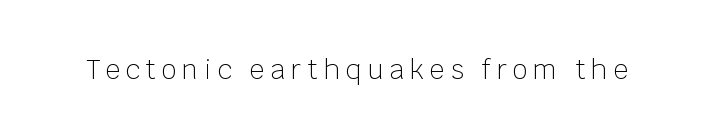
A typesetter would call this heavily tracked-out type. The font sits on the lighter half of the weight spectrum, regular included. Check the space under the baseline: it is left empty. The lettering holds an erect, upright posture throughout.
